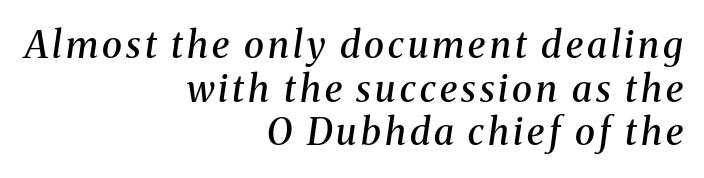
The image shows 37 px semibold serif type, italic (leaning right); set right-aligned, line spacing 1.18x, not underlined; medium stroke contrast and a medium x-height.
